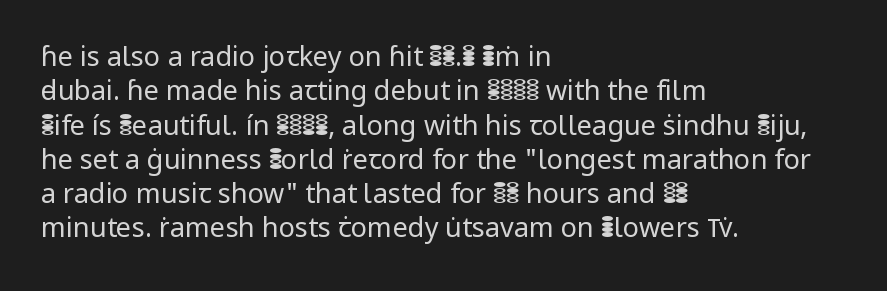
The letterforms sit at book weight or below. Honestly, the letter spacing is just normal — you wouldn't notice it. The type sits square on the baseline with zero lean. Unmarked baselines from the first word to the last. The text block is weighted toward the left margin, trailing off unevenly rightward. The designer left line spacing at the default.
